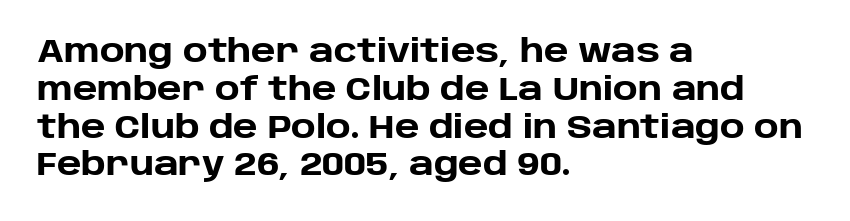
{"serif": "no", "italic": "no", "bold": "yes", "weight": "heavy", "width": "normal", "stroke_contrast": "low", "x_height": "large", "monospaced": "no", "underline": "no", "align": "left", "line_spacing_ratio": 1.22, "letter_spacing": "normal", "letter_spacing_em": 0.0, "glyph_px": 31}
